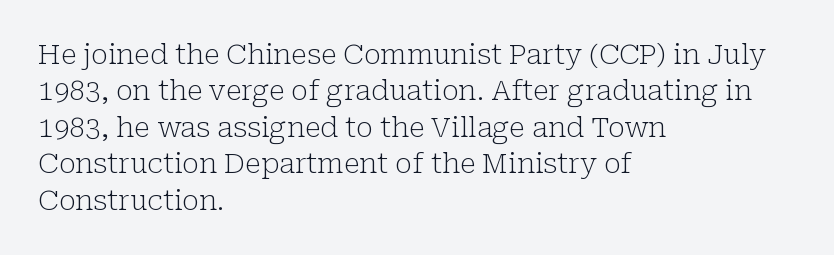
The image shows 28 px light serif type, upright; set left-aligned, normal line spacing (1.3x), normal letter spacing, not underlined; low stroke contrast and a medium x-height.
